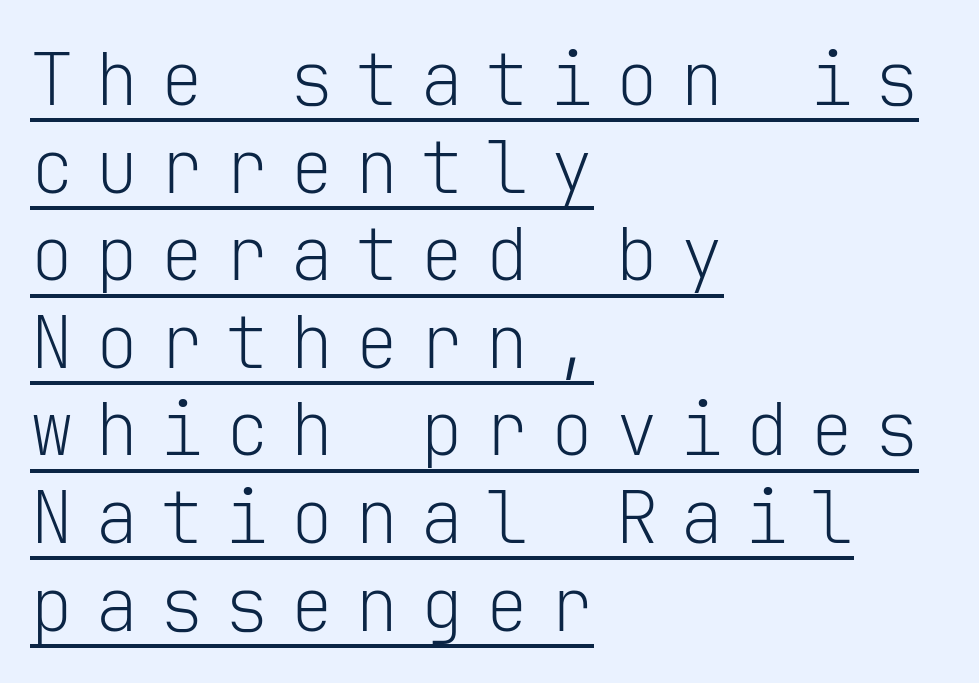
This rendering widens character spacing well past its baseline value. Glance below the letters and you will spot a drawn line. The letters stand upright; this is a roman face. The weight tops out at a normal text grade. Every row of glyphs begins at an identical x-position on the left.
